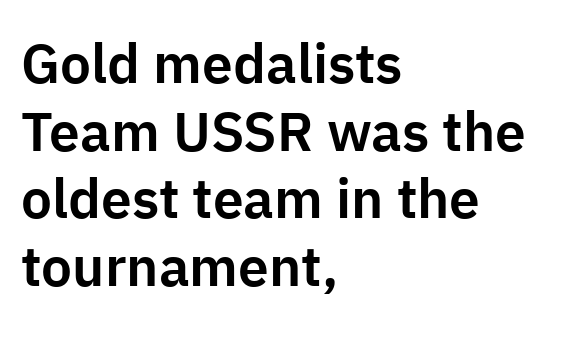
{"serif": "no", "italic": "no", "width": "normal", "stroke_contrast": "low", "x_height": "medium", "monospaced": "no", "underline": "no", "align": "left", "line_spacing_ratio": 1.23, "letter_spacing": "normal", "letter_spacing_em": 0.0, "glyph_px": 55}
